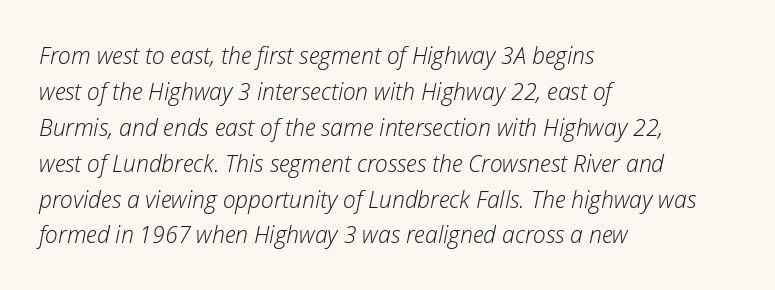
{"italic": "yes", "lean": "right", "slant_degrees": 12, "bold": "no", "underline": "no", "align": "left", "line_spacing": "normal", "line_spacing_ratio": 1.56, "letter_spacing": "normal", "letter_spacing_em": 0.0, "glyph_px": 23}
